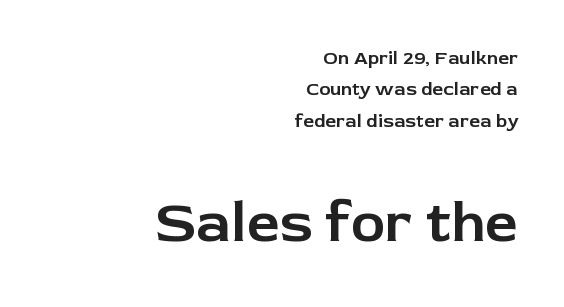
The image shows 58 px sans-serif type, upright; set right-aligned, normal line spacing (1.65x), normal letter spacing, not underlined; the second (bottom) block is 3.05x larger; low stroke contrast and a medium x-height.
